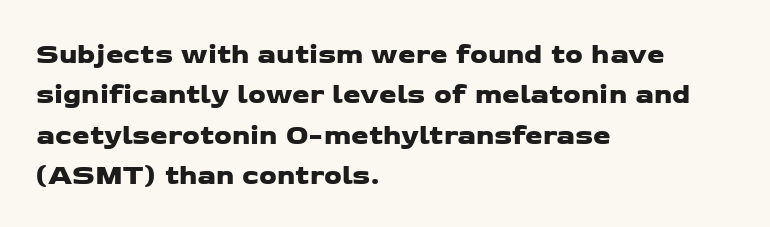
This block has exactly the height ordinary leading produces. The text block is weighted toward the left margin, trailing off unevenly rightward. The letters carry no serifs — their stems end cleanly without finishing strokes. The face used here is proportionally spaced, like ordinary book or web type.
